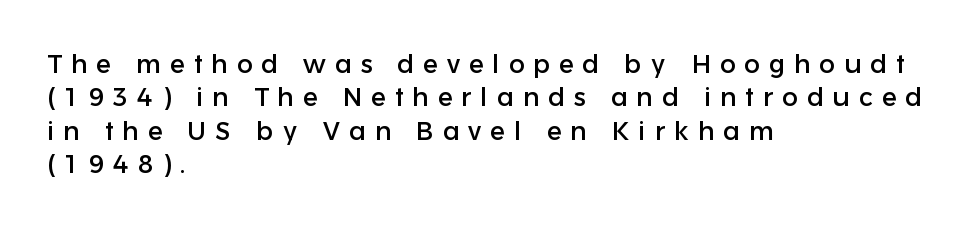
The image shows 26 px text type, upright; set left-aligned, normal line spacing (1.28x), unusually wide letter spacing (+0.35 em), not underlined.
